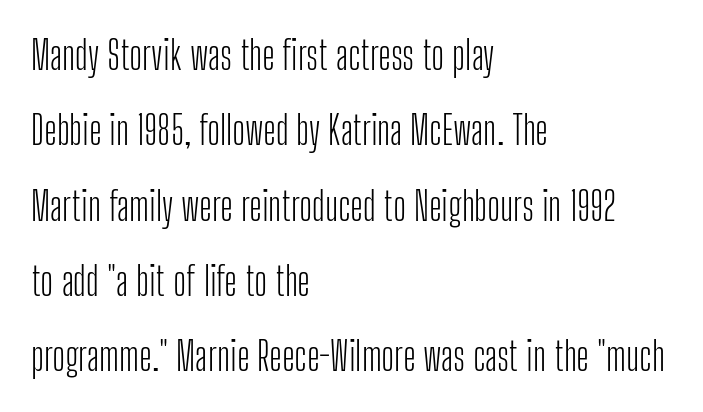
{"serif": "no", "italic": "no", "bold": "no", "weight": "light", "width": "condensed", "stroke_contrast": "low", "x_height": "medium", "monospaced": "no", "underline": "no", "align": "left", "line_spacing": "loose", "line_spacing_ratio": 1.93, "letter_spacing": "normal", "letter_spacing_em": 0.0, "glyph_px": 39}
